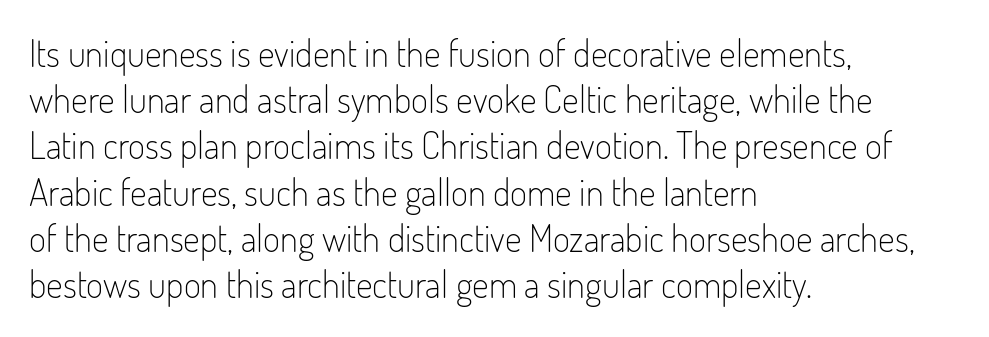
The rows are spaced the way most documents space them. Left-aligned paragraph, ragged on the right. Is this a fixed-width face? No — the glyphs have proportional, varying widths. The zone under the glyphs is completely vacant. You can tell it's not italic because the verticals are truly vertical. The characters are drawn with everyday or finer stroke widths.
